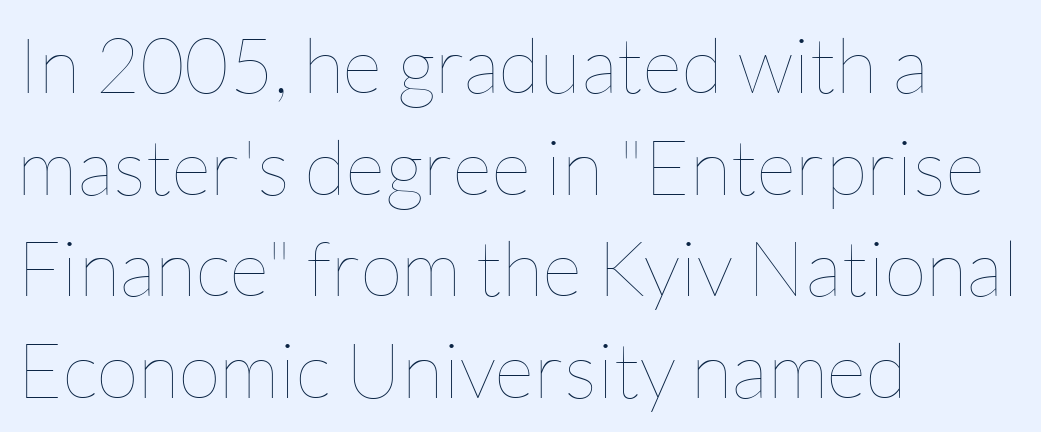
Vertical strokes here are truly vertical. Leftover space on each line is placed entirely after the last word. The passage shown has conventional tracking throughout. Just letters on the line, the space beneath them empty. Horizontal bands of white between lines are of average thickness. This is not heavy type; no bold has been used.
